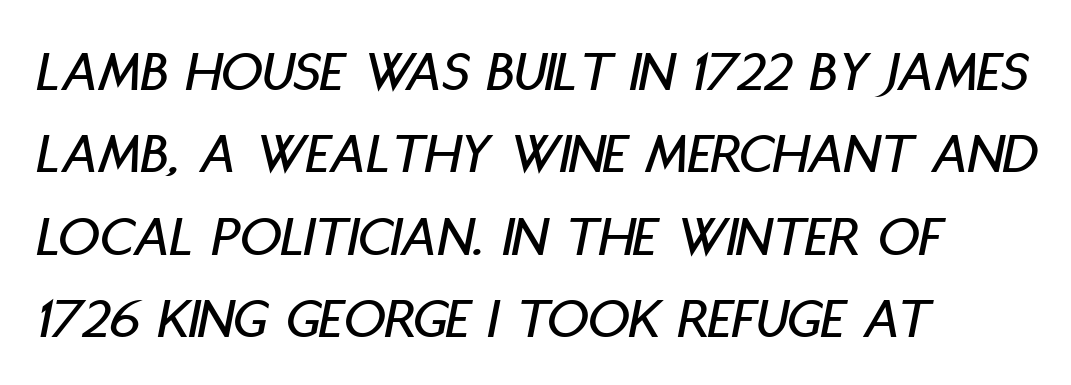
{"italic": "yes", "lean": "right", "slant_degrees": 11, "width": "condensed", "stroke_contrast": "low", "x_height": "large", "monospaced": "no", "underline": "no", "align": "left", "line_spacing": "normal", "line_spacing_ratio": 1.42, "letter_spacing": "normal", "letter_spacing_em": 0.0, "glyph_px": 58}
